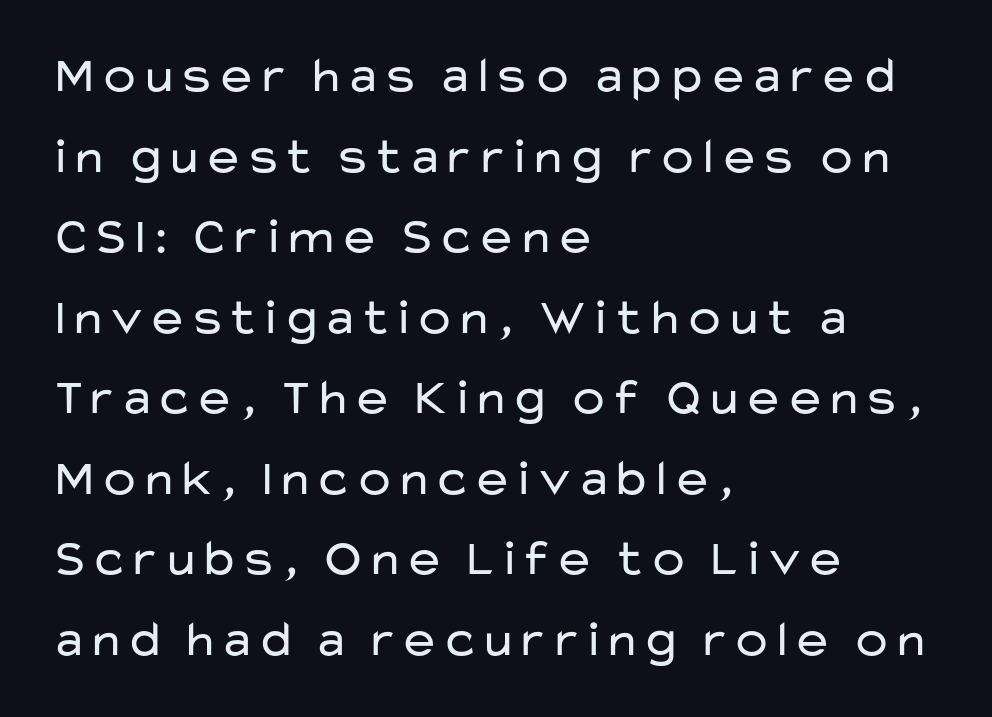
Notice how the passage keeps a crisp vertical edge on the left only. Students, observe: this is what conventionally led text looks like. In terms of letterform style, serifs are entirely absent. Standard letterfit; no display-style spreading of the glyphs. Clear beneath every line of the passage.
